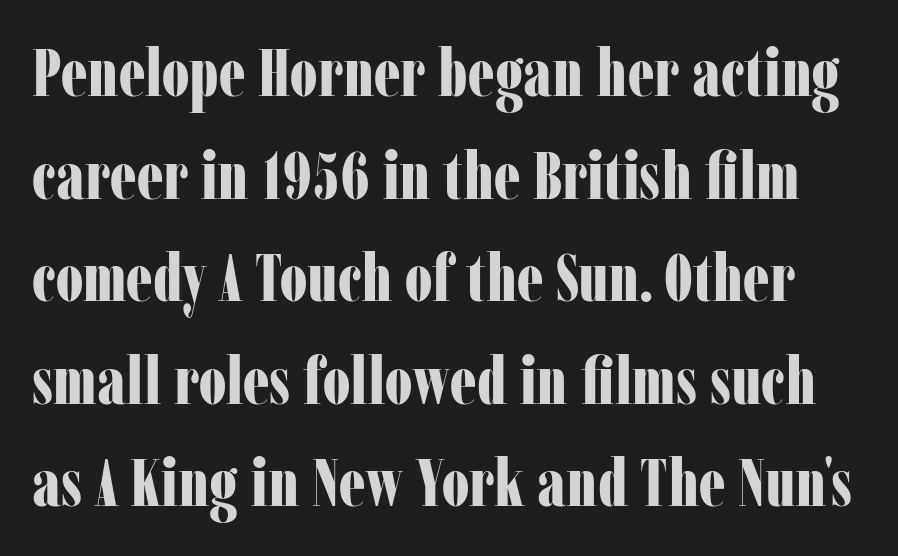
Font category for this specimen: serif. Character widths vary here, with narrow letters taking less room than wide ones. Here the glyphs are tracked normally, forming tight word shapes. Set as a true bold cut, around the 700 mark.
